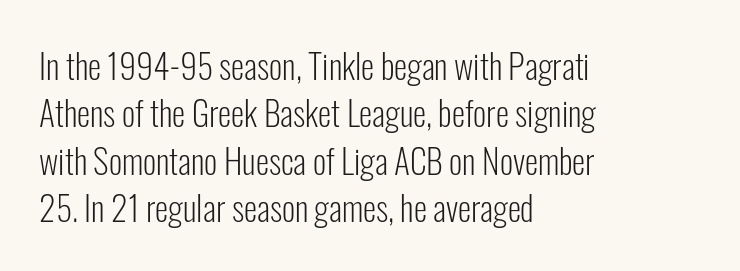
Glyph-to-glyph distance matches everyday printed text. You can tell it's not italic because the verticals are truly vertical. The passage shown stacks its lines at a standard gap. This is sans-serif lettering, the kind often seen on screens and signage.
